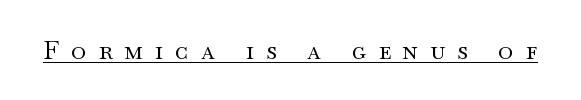
The image shows 26 px text type, upright; set unusually wide letter spacing (+0.47 em), underlined.
